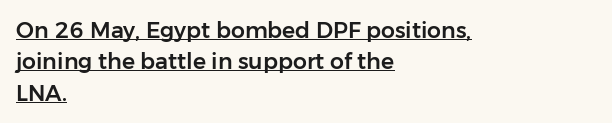
Rows of type keep a routine distance in the vertical direction. Typeset ragged right — the left edge is the straight one. The rendered words wear a rule along their underside. The rendering keeps characters at their native spacing.
